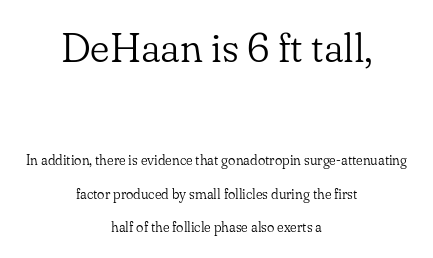
Q: Is the text bold? A: No.
Q: Is the text italic (slanted)? A: No, it is upright.
Q: Is the typeface a serif or a sans-serif typeface? A: Serif.
Q: Is the text underlined? A: No.
Q: How is the paragraph aligned? A: Centered.
Q: Is the spacing between letters normal or unusually wide? A: Normal.
Q: Is the spacing between lines tight, normal or loose? A: Loose.
Q: Which block of text is set in a larger size, the first (top) or the second (bottom)? A: The first (top) one.
Q: Width (condensed, normal, or wide)? A: Normal.
Q: Stroke contrast? A: Low.
Q: x-height? A: Small.
Q: Monospaced? A: No.
